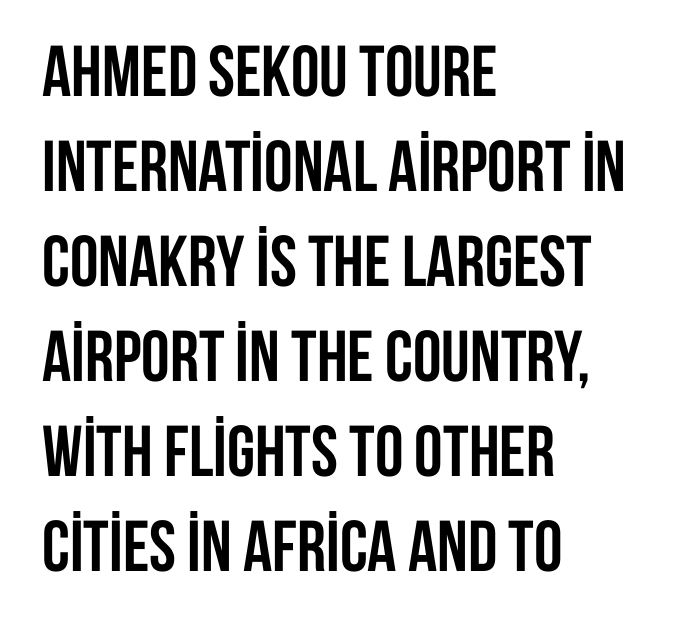
Q: Is the text bold? A: Yes.
Q: Is the text italic (slanted)? A: No, it is upright.
Q: Is the typeface a serif or a sans-serif typeface? A: Sans-serif.
Q: Is the text underlined? A: No.
Q: How is the paragraph aligned? A: Left-aligned.
Q: Is the spacing between letters normal or unusually wide? A: Normal.
Q: Is the spacing between lines tight, normal or loose? A: Normal.
Q: Width (condensed, normal, or wide)? A: Condensed.
Q: Stroke contrast? A: Low.
Q: x-height? A: Large.
Q: Monospaced? A: No.
